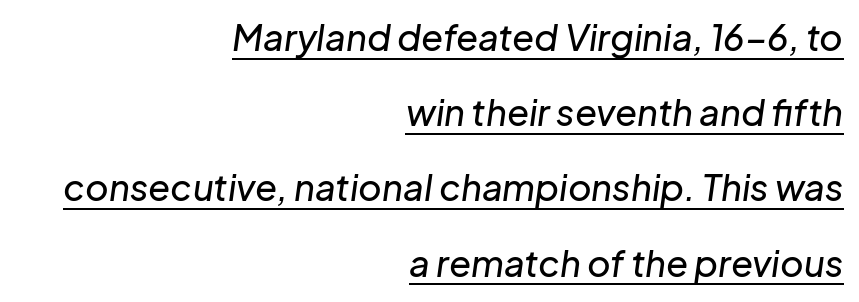
{"italic": "yes", "lean": "right", "slant_degrees": 8, "width": "normal", "stroke_contrast": "low", "x_height": "medium", "monospaced": "no", "underline": "yes", "align": "right", "line_spacing": "loose", "line_spacing_ratio": 2.09, "letter_spacing": "normal", "letter_spacing_em": 0.0, "glyph_px": 36}
